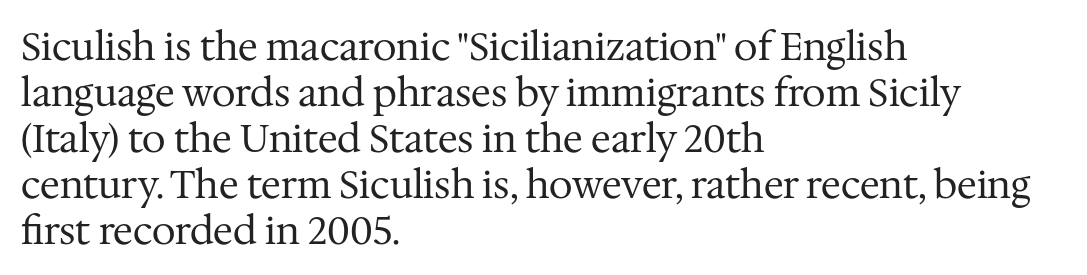
The image shows 38 px regular-weight serif type, upright; set left-aligned, line spacing 1.21x, normal letter spacing, not underlined; medium stroke contrast and a medium x-height.
